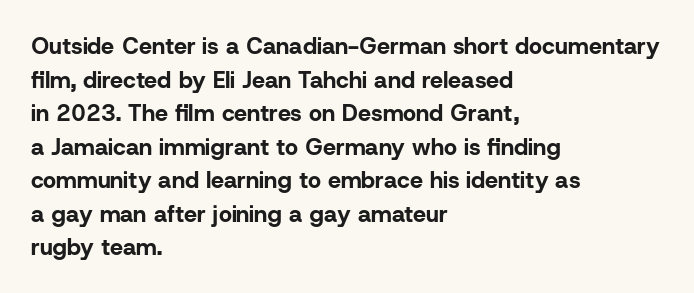
Q: Is the text bold? A: Yes.
Q: Is the text italic (slanted)? A: No, it is upright.
Q: Is the text underlined? A: No.
Q: How is the paragraph aligned? A: Left-aligned.
Q: Is the spacing between letters normal or unusually wide? A: Normal.
Q: Is the spacing between lines tight, normal or loose? A: Normal.
